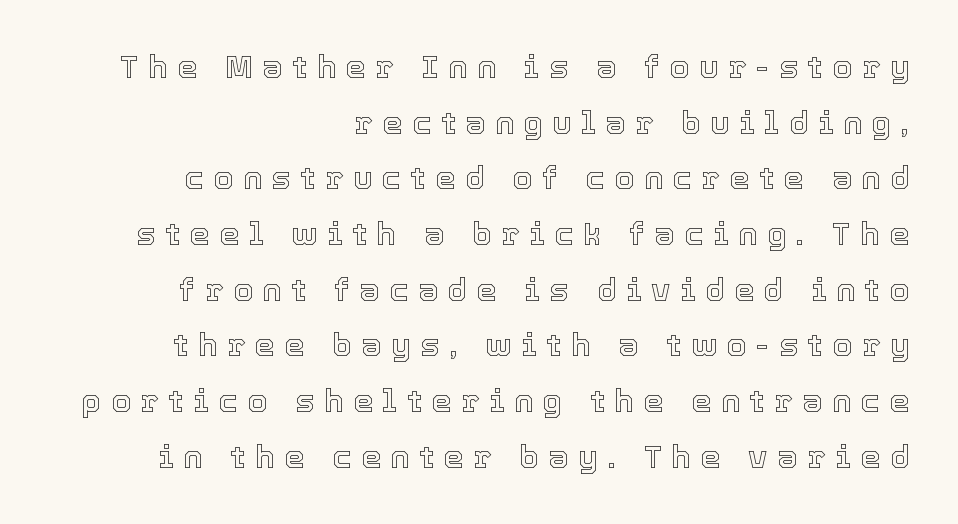
The image shows 32 px text type, upright; set right-aligned, line spacing 1.74x, unusually wide letter spacing (+0.3 em), not underlined; a medium x-height.
